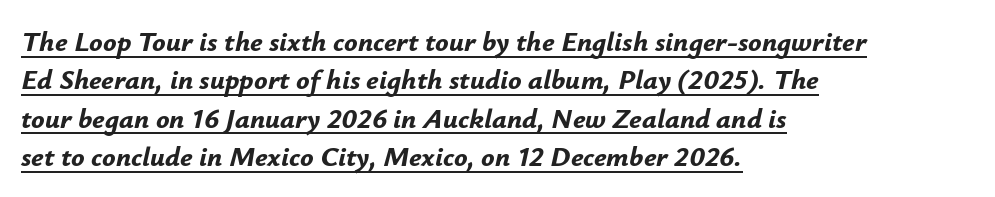
Q: Is the text bold? A: Yes.
Q: Is the text italic (slanted)? A: Yes, it leans right by about 12 degrees.
Q: Is the text underlined? A: Yes.
Q: How is the paragraph aligned? A: Left-aligned.
Q: Is the spacing between letters normal or unusually wide? A: Normal.
Q: Is the spacing between lines tight, normal or loose? A: Normal.
Q: Width (condensed, normal, or wide)? A: Normal.
Q: Stroke contrast? A: Low.
Q: x-height? A: Small.
Q: Monospaced? A: No.
